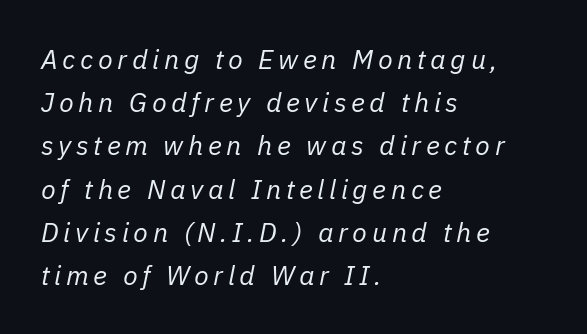
Caption: face not bold, strokes unweighted. Teacher's note: observe the even left margin — that is flush-left alignment. In terms of posture, this sample is oblique. Notice how descenders clear the ascenders below comfortably — that's standard leading.
